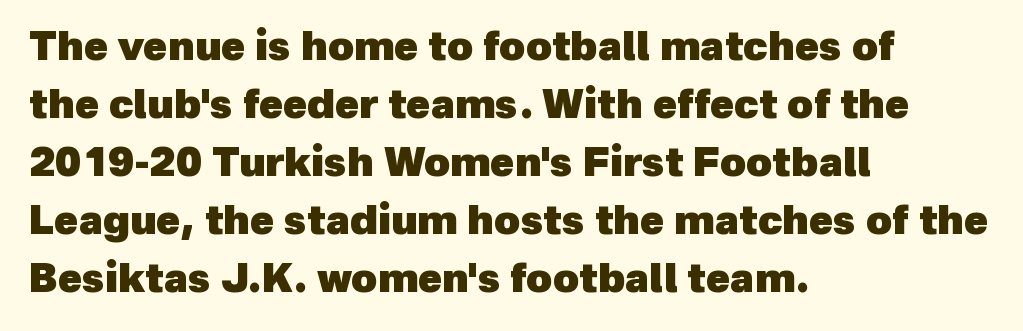
Q: Is the text bold? A: Yes.
Q: Is the typeface a serif or a sans-serif typeface? A: Sans-serif.
Q: Is the text underlined? A: No.
Q: How is the paragraph aligned? A: Left-aligned.
Q: Is the spacing between letters normal or unusually wide? A: Normal.
Q: Is the spacing between lines tight, normal or loose? A: Normal.
Q: Width (condensed, normal, or wide)? A: Normal.
Q: x-height? A: Medium.
Q: Monospaced? A: No.
